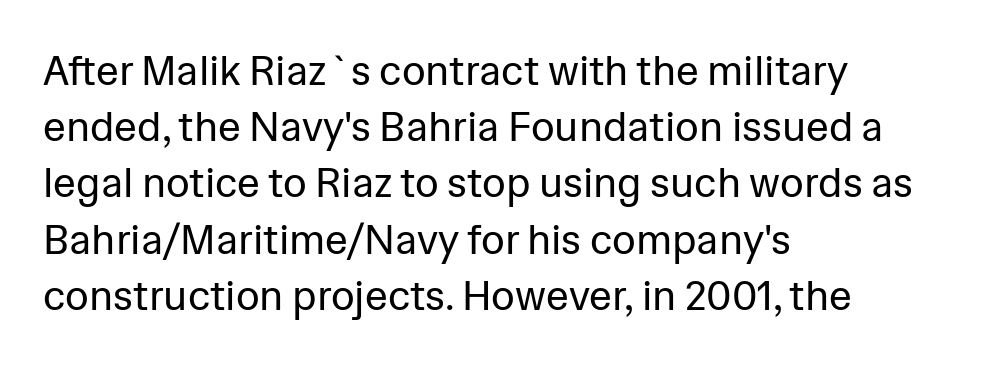
Casual observation: everything's shoved over to the left. The space beneath each line is pristine and unruled. Horizontal bands of white between lines are of average thickness. Check where the strokes stop: nothing finishes them off — pure sans. Does the lettering tilt? It doesn't — this is upright.
